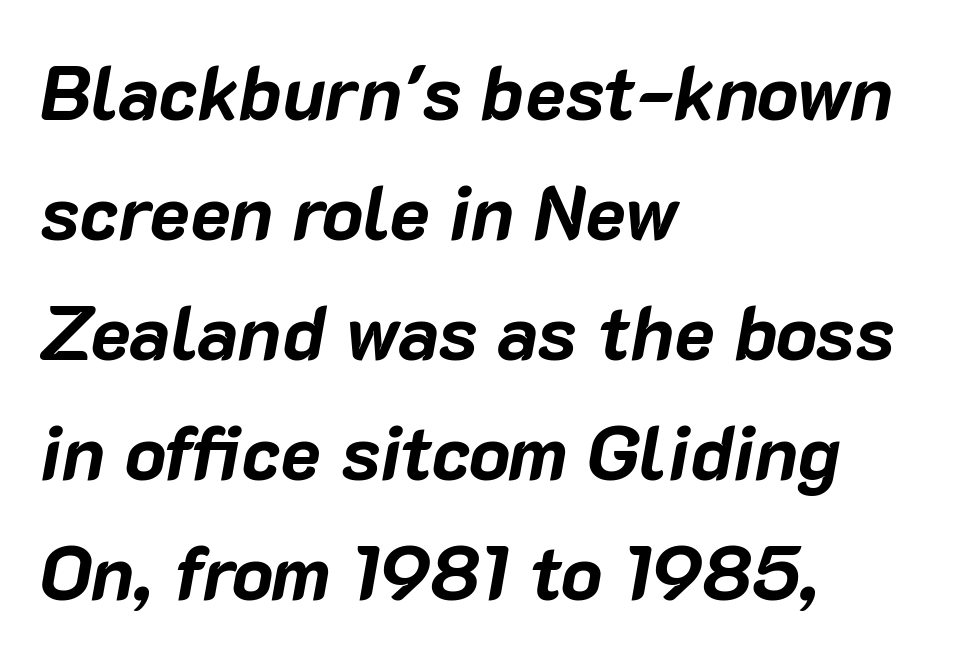
Does extra space separate the letters? No, they use regular spacing. Nobody drew a line under any word here. Typeset ragged right — the left edge is the straight one. Does the lettering tilt? It does — this is italic. Looks like regular typesetting: each glyph gets only the width it needs.
